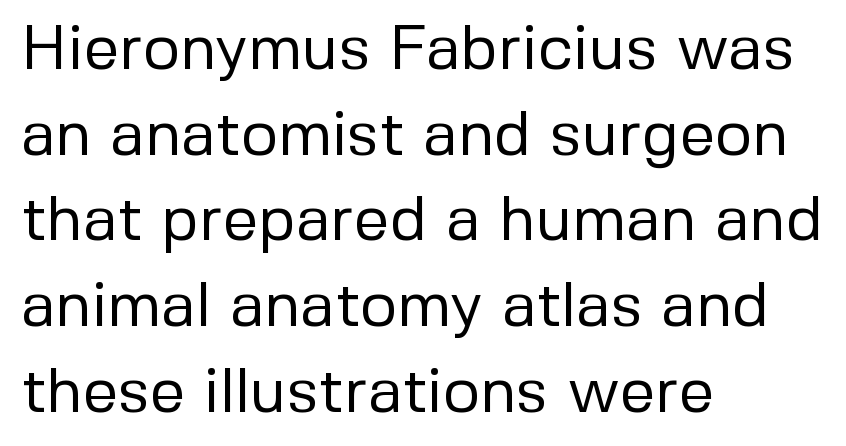
Q: Is the text bold? A: No.
Q: Is the text italic (slanted)? A: No, it is upright.
Q: Is the typeface a serif or a sans-serif typeface? A: Sans-serif.
Q: Is the text underlined? A: No.
Q: How is the paragraph aligned? A: Left-aligned.
Q: Is the spacing between letters normal or unusually wide? A: Normal.
Q: Is the spacing between lines tight, normal or loose? A: Normal.
Q: Width (condensed, normal, or wide)? A: Normal.
Q: Stroke contrast? A: Low.
Q: x-height? A: Medium.
Q: Monospaced? A: No.
